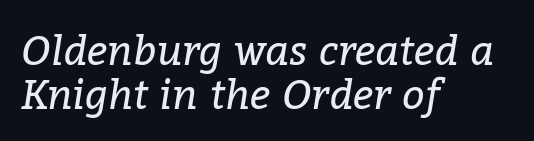
The image shows 40 px regular-weight serif type, italic (leaning right); set left-aligned, tight line spacing (1.09x), normal letter spacing, not underlined; low stroke contrast and a medium x-height.
